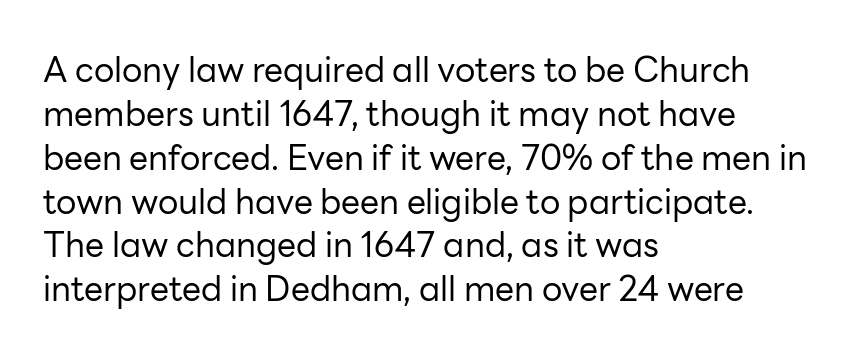
This rendering employs a face without finishing strokes, i.e., a sans-serif. Characters remain perfectly vertical along every line. Notice how the passage keeps a crisp vertical edge on the left only. Varying glyph widths throughout — classic text-font behaviour.
